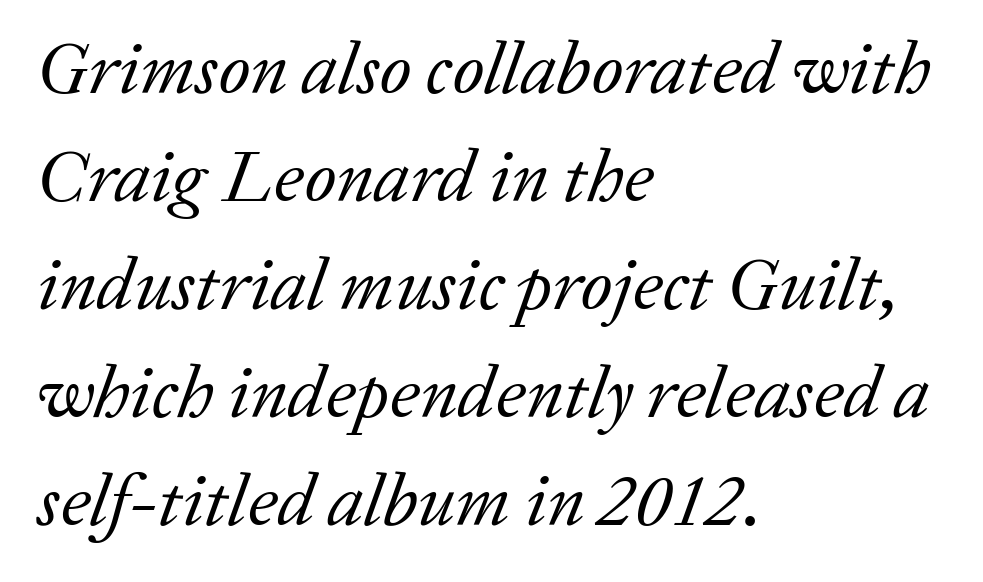
The image shows 74 px regular-weight serif type, italic (leaning right); set left-aligned, normal line spacing (1.46x), normal letter spacing, not underlined; low stroke contrast and a medium x-height.
